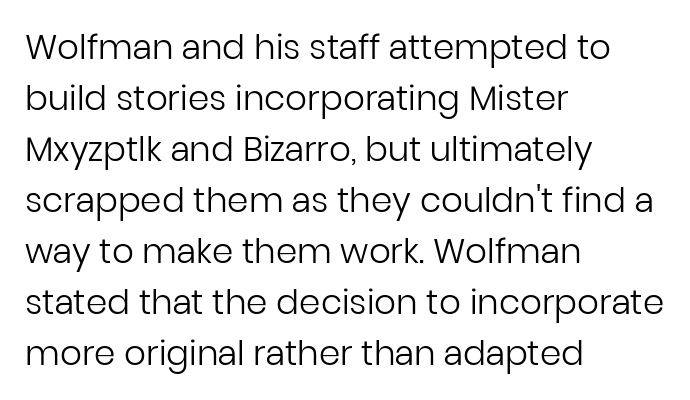
Q: Is the text bold? A: No.
Q: Is the text italic (slanted)? A: No, it is upright.
Q: Is the typeface a serif or a sans-serif typeface? A: Sans-serif.
Q: Is the text underlined? A: No.
Q: How is the paragraph aligned? A: Left-aligned.
Q: Is the spacing between letters normal or unusually wide? A: Normal.
Q: Is the spacing between lines tight, normal or loose? A: Normal.
Q: Width (condensed, normal, or wide)? A: Normal.
Q: Stroke contrast? A: Low.
Q: x-height? A: Medium.
Q: Monospaced? A: No.
